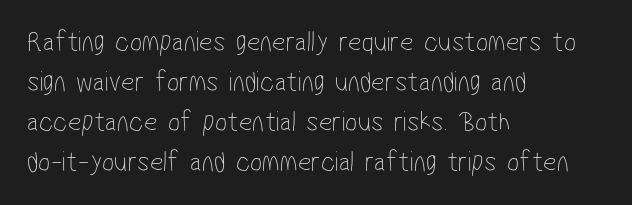
{"serif": "no", "bold": "no", "weight": "thin", "width": "condensed", "stroke_contrast": "low", "x_height": "medium", "monospaced": "no", "underline": "no", "align": "left", "line_spacing": "normal", "line_spacing_ratio": 1.38, "letter_spacing": "normal", "letter_spacing_em": 0.0, "glyph_px": 29}
